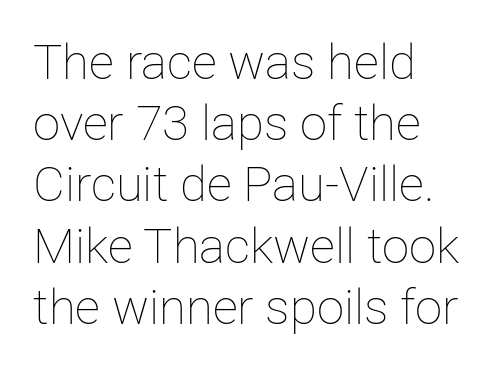
The image shows 49 px thin type, upright; set left-aligned, normal line spacing (1.25x), normal letter spacing, not underlined; low stroke contrast and a medium x-height.
